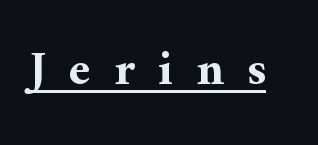
Display-style spreading of the glyphs; the letterfit is very open. As a designer I'd log this as weight 700, bold. In terms of posture, this sample is upright. Glance below the letters and you will spot a drawn line.
